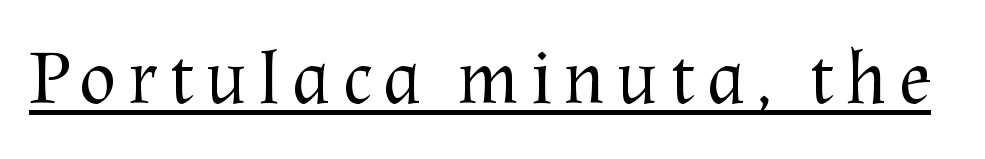
The image shows 77 px regular-weight type, upright; set underlined; medium stroke contrast and a medium x-height.
